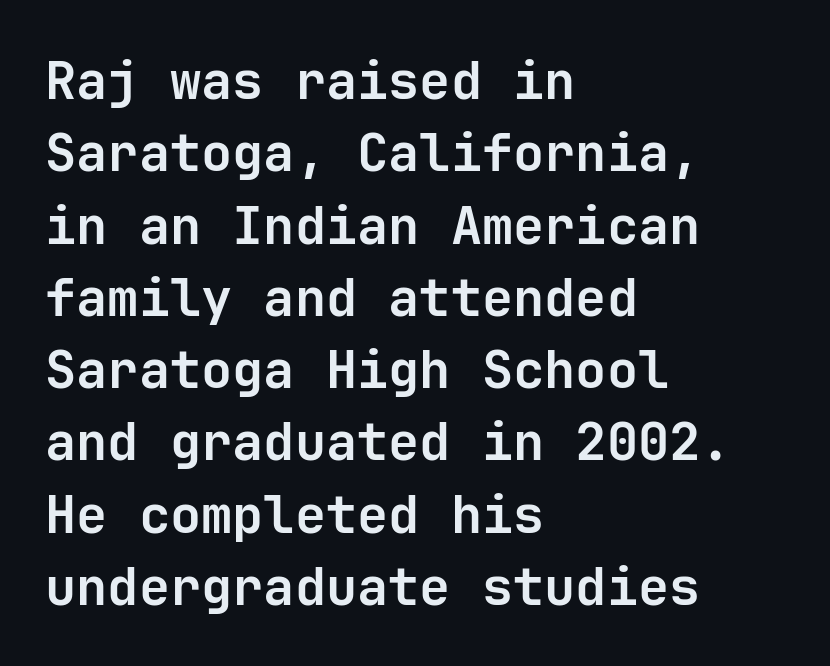
{"serif": "no", "italic": "no", "bold": "yes", "weight": "bold", "width": "normal", "stroke_contrast": "low", "x_height": "medium", "monospaced": "yes", "underline": "no", "align": "left", "line_spacing": "normal", "line_spacing_ratio": 1.39, "letter_spacing": "normal", "letter_spacing_em": 0.0, "glyph_px": 52}
